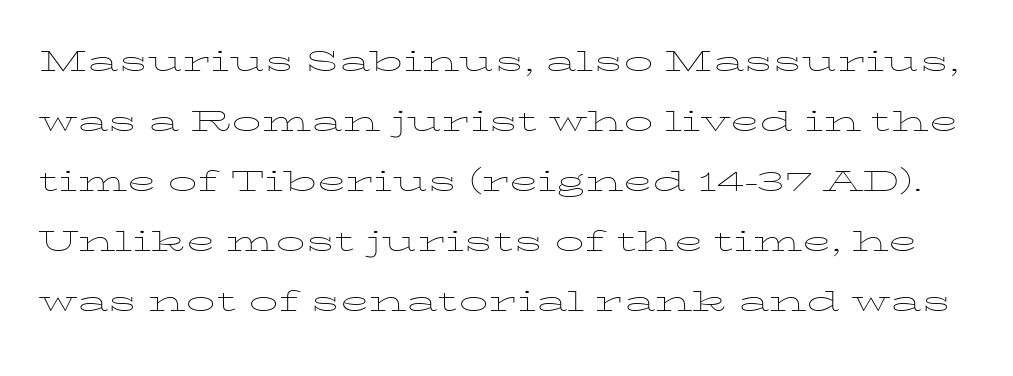
Q: Is the text bold? A: No.
Q: Is the text italic (slanted)? A: No, it is upright.
Q: Is the text underlined? A: No.
Q: Is the spacing between letters normal or unusually wide? A: Normal.
Q: Is the spacing between lines tight, normal or loose? A: Normal.
Q: Width (condensed, normal, or wide)? A: Wide.
Q: Stroke contrast? A: Low.
Q: x-height? A: Medium.
Q: Monospaced? A: No.
